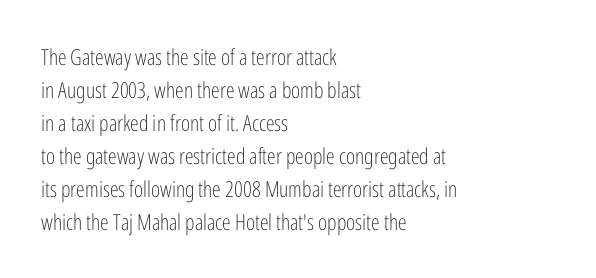
{"italic": "no", "bold": "no", "underline": "no", "align": "left", "line_spacing": "normal", "line_spacing_ratio": 1.5, "letter_spacing": "normal", "letter_spacing_em": 0.0, "glyph_px": 22}
